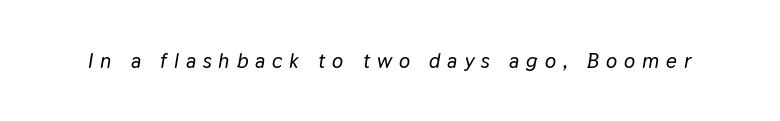
Q: Is the text italic (slanted)? A: Yes, it leans right by about 9 degrees.
Q: Is the text underlined? A: No.
Q: Is the spacing between letters normal or unusually wide? A: Unusually wide.
